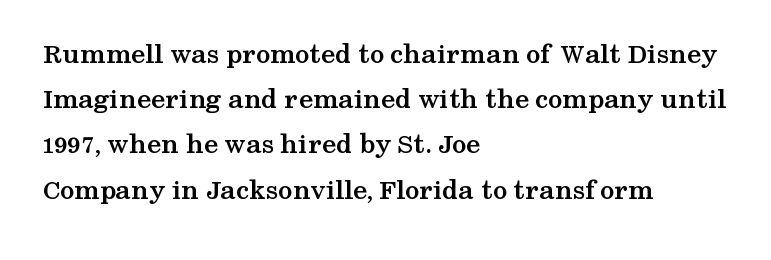
Type style note: has serifs. The passage shown is emphatically bold. Think of a printed novel: that variable character pitch is what you see here. How are the letters spaced? Ordinarily, with no added tracking. The specimen reads as upright at a glance. Leading matches the norm, producing a regular column.
